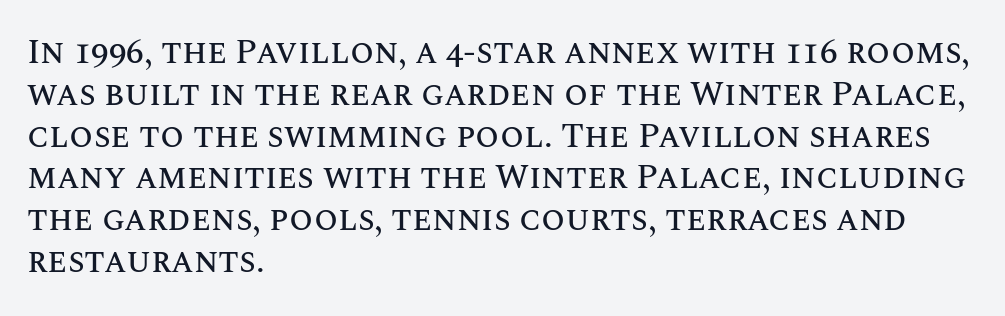
{"italic": "no", "width": "normal", "stroke_contrast": "medium", "x_height": "large", "monospaced": "no", "underline": "no", "align": "left", "line_spacing_ratio": 1.23, "letter_spacing": "normal", "letter_spacing_em": 0.0, "glyph_px": 34}
